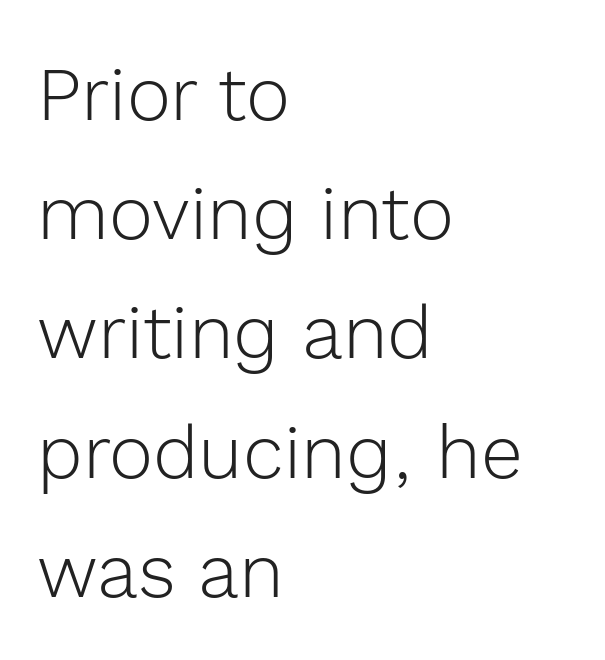
Q: Is the text bold? A: No.
Q: Is the text italic (slanted)? A: No, it is upright.
Q: Is the typeface a serif or a sans-serif typeface? A: Sans-serif.
Q: Is the text underlined? A: No.
Q: How is the paragraph aligned? A: Left-aligned.
Q: Is the spacing between letters normal or unusually wide? A: Normal.
Q: Is the spacing between lines tight, normal or loose? A: Normal.
Q: Width (condensed, normal, or wide)? A: Normal.
Q: x-height? A: Medium.
Q: Monospaced? A: No.
